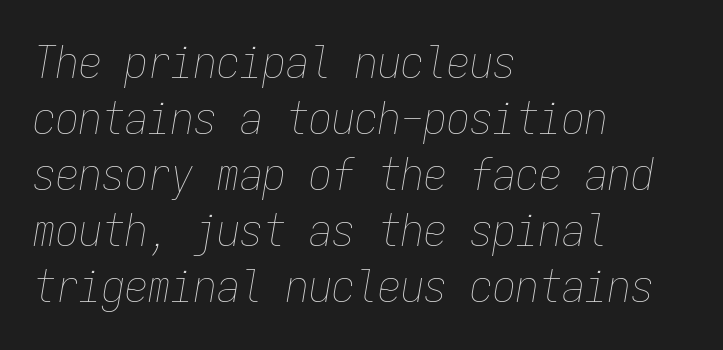
{"italic": "yes", "lean": "right", "slant_degrees": 9, "bold": "no", "weight": "thin", "width": "condensed", "stroke_contrast": "low", "x_height": "medium", "monospaced": "yes", "underline": "no", "align": "left", "line_spacing_ratio": 1.22, "letter_spacing": "normal", "letter_spacing_em": 0.0, "glyph_px": 46}
